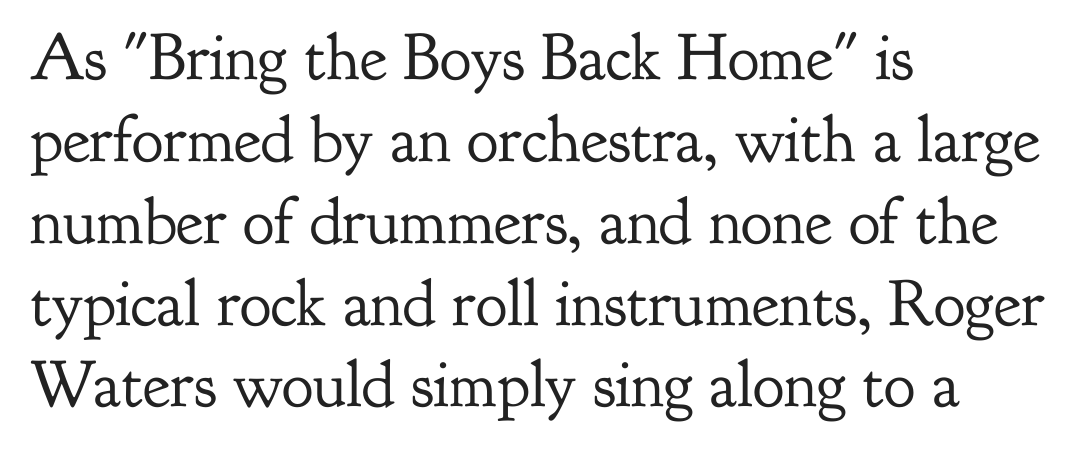
The letters advance in unequal steps, a hallmark of proportional type. Has an underline been added? It has not. The specimen reads as upright at a glance. Letters have the restrained weight of plain body copy at most. Visually the block forms a straight wall on the left and a jagged coastline on the right.
